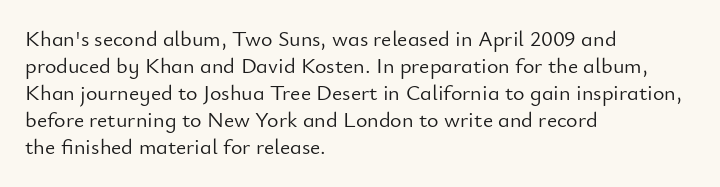
Beneath every word, the page is bare. The lettering holds an erect, upright posture throughout. Caption: face not bold, strokes unweighted. The gaps between neighbouring characters are ordinary and unremarkable.
